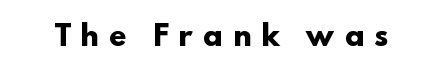
These lines are composed in type without serifs. Someone cranked the tracking dial way up on this one. Any mark beneath the type? The region is blank. Character widths vary here, with narrow letters taking less room than wide ones. A full-strength bold gives these letters their thick strokes.
